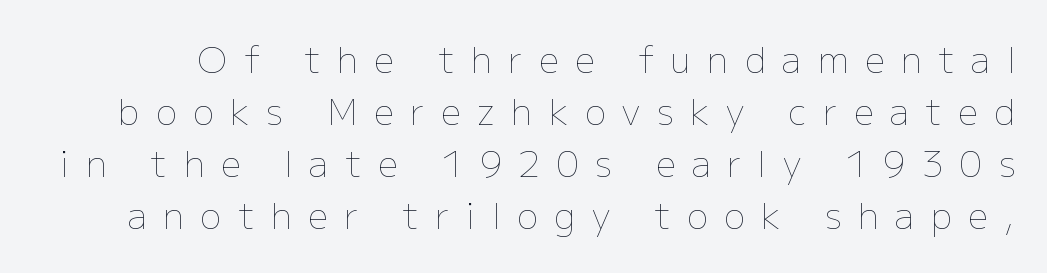
The image shows 35 px thin type, upright; set normal line spacing (1.49x), unusually wide letter spacing (+0.48 em), not underlined; low stroke contrast and a medium x-height.
